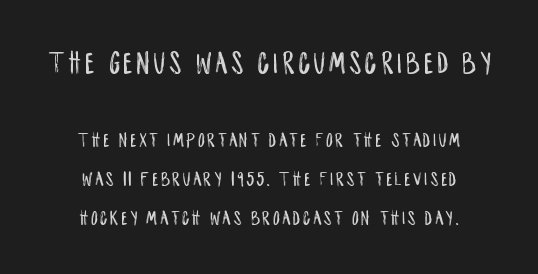
{"serif": "no", "italic": "no", "width": "condensed", "stroke_contrast": "low", "x_height": "large", "monospaced": "no", "underline": "no", "align": "center", "line_spacing_ratio": 1.84, "larger_block": "first", "size_ratio": 1.52, "glyph_px": 32}
